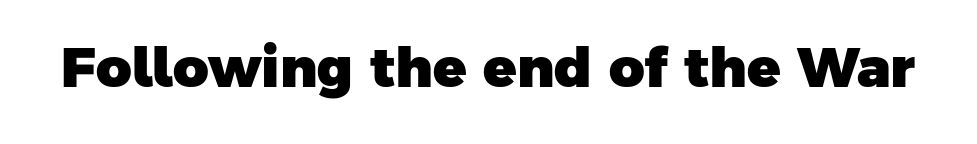
Check the space under the baseline: it is left empty. Plenty of ink on the page — the face is bold. Stroke terminals: plain, sans-serif. Proportional: the letters do not fall into vertical columns. Tracking here is standard; glyphs follow each other at the usual distance.
